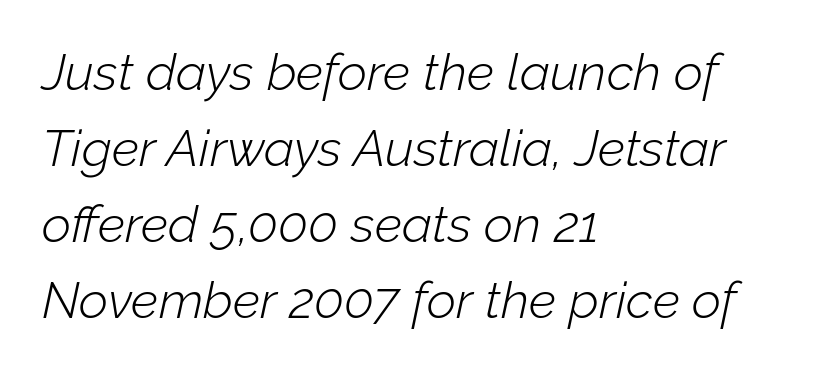
The image shows 51 px light type, italic (leaning right); set left-aligned, normal line spacing (1.49x), normal letter spacing, not underlined; low stroke contrast and a medium x-height.
